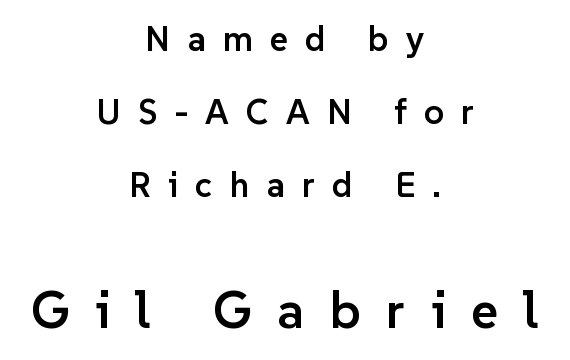
The image shows 52 px semibold sans-serif type, upright; set centered, loose line spacing (2.09x), unusually wide letter spacing (+0.49 em), not underlined; the second (bottom) block is 1.49x larger; low stroke contrast and a medium x-height.
